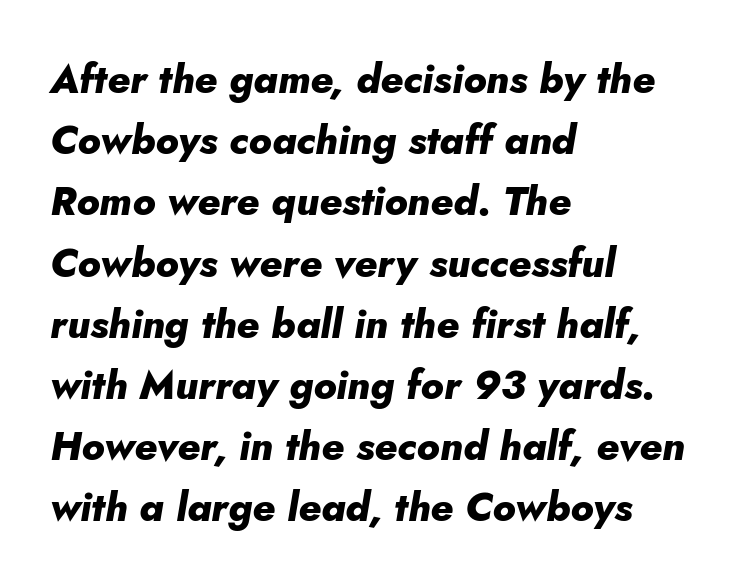
Tracking here is standard; glyphs follow each other at the usual distance. The area under the type is left untouched. In terms of weight, the rendering is a true, heavy bold. Which margin do the lines hug? The left one — the right edge is uneven.
